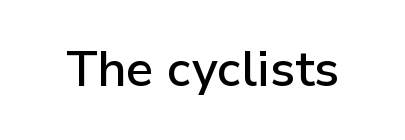
{"serif": "no", "italic": "no", "bold": "semi", "weight": "semibold", "width": "normal", "stroke_contrast": "low", "x_height": "medium", "monospaced": "no", "underline": "no", "letter_spacing": "normal", "letter_spacing_em": 0.0, "glyph_px": 49}
